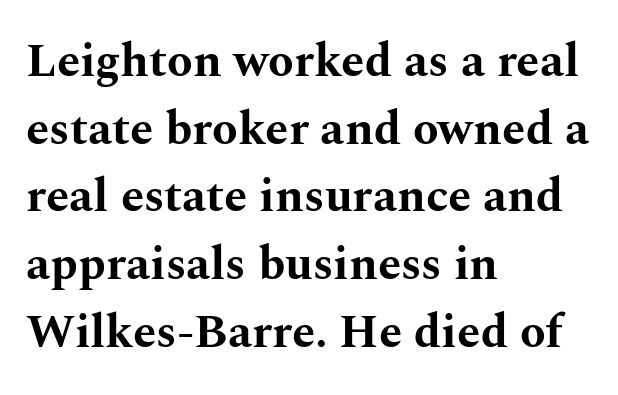
The image shows 47 px bold, wide serif type, upright; set left-aligned, normal line spacing (1.44x), normal letter spacing, not underlined; medium stroke contrast and a medium x-height.
